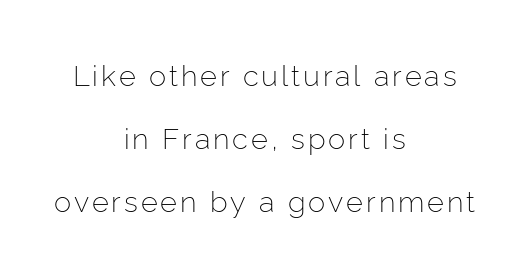
{"serif": "no", "italic": "no", "bold": "no", "weight": "light", "width": "normal", "stroke_contrast": "low", "x_height": "medium", "monospaced": "no", "underline": "no", "align": "center", "line_spacing": "loose", "line_spacing_ratio": 2.17, "glyph_px": 29}
